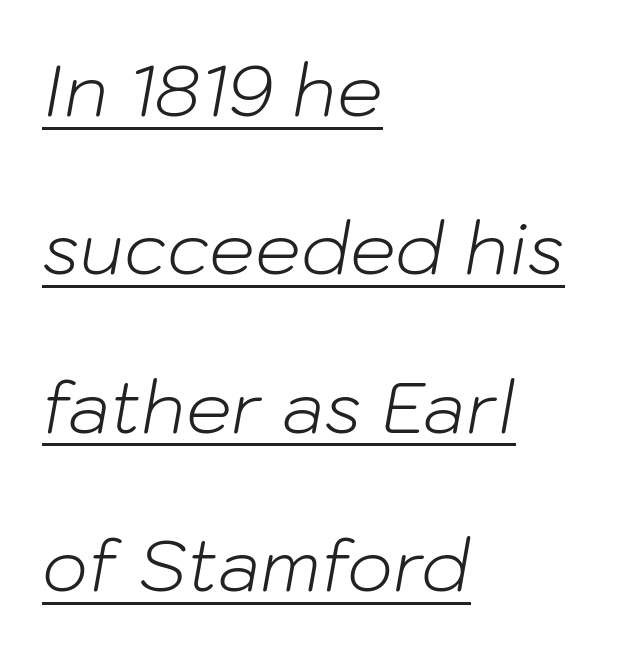
The image shows 72 px light type, italic (leaning right); set left-aligned, loose line spacing (2.2x), normal letter spacing, underlined; low stroke contrast and a medium x-height.
